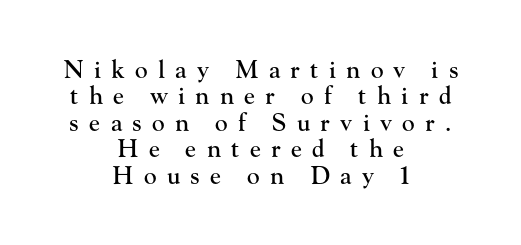
The image shows 24 px text type, upright; set centered, tight line spacing (1.1x), unusually wide letter spacing (+0.43 em), not underlined.
